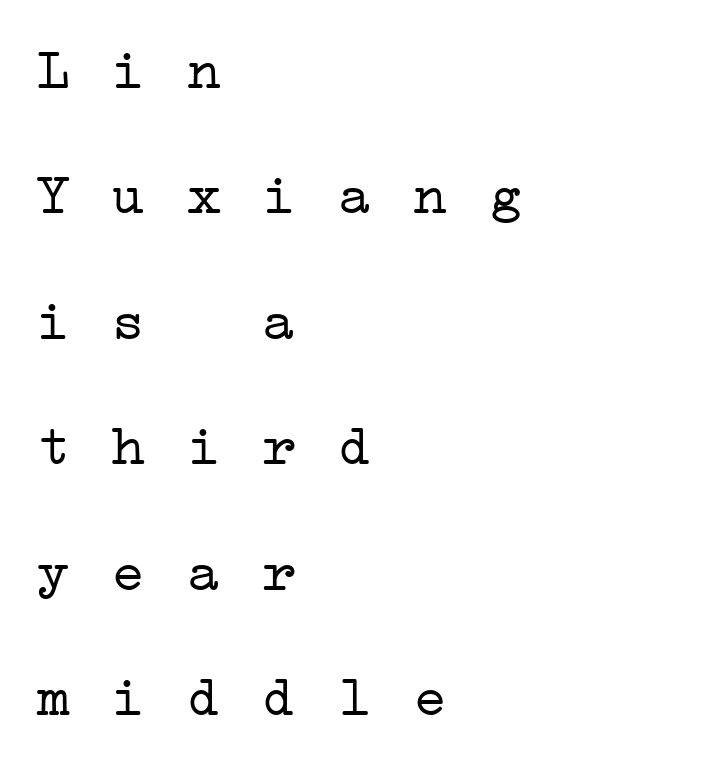
The cut favours lightness, reaching ordinary text weight at its darkest. Quick note: interline space is abundant. Typeset ragged right — the left edge is the straight one. The words here are not underlined.
